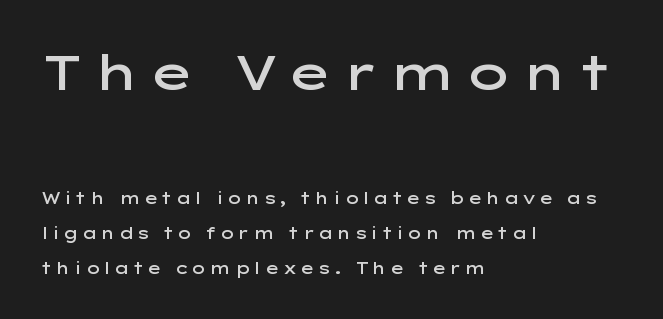
The image shows 49 px semibold, wide sans-serif type, upright; set left-aligned, loose line spacing (2.19x), not underlined; the first (top) block is 3.06x larger; low stroke contrast and a medium x-height.
